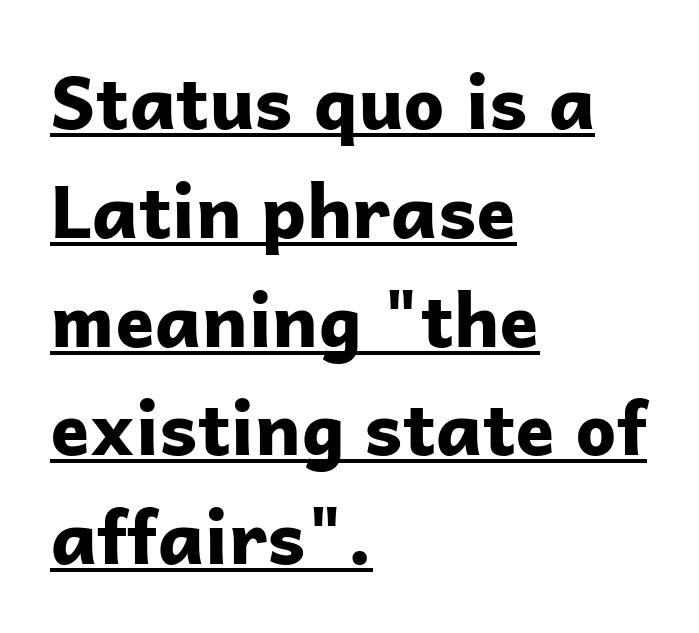
{"serif": "no", "italic": "no", "bold": "yes", "weight": "bold", "width": "normal", "stroke_contrast": "low", "x_height": "medium", "monospaced": "no", "underline": "yes", "align": "left", "line_spacing": "normal", "line_spacing_ratio": 1.49, "letter_spacing": "normal", "letter_spacing_em": 0.0, "glyph_px": 73}
